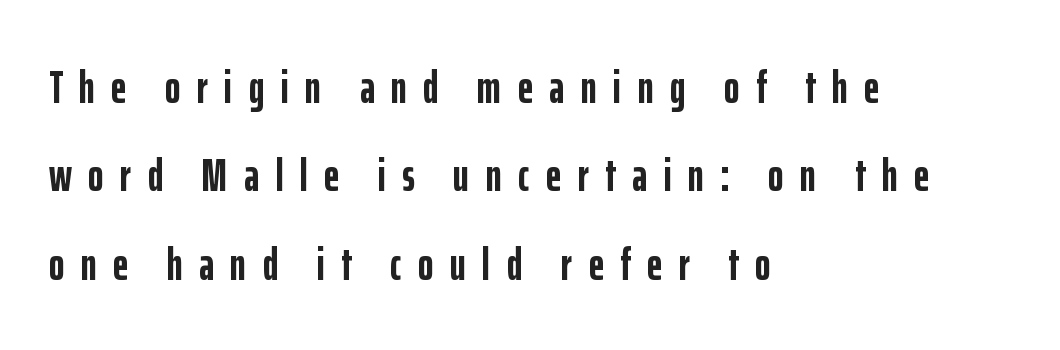
Is this a fixed-width face? No — the glyphs have proportional, varying widths. This rendering employs a face without finishing strokes, i.e., a sans-serif. A typesetter would mark this as roman, not italic. Where is the straight margin? On the left. Plain, unruled lines of type.
